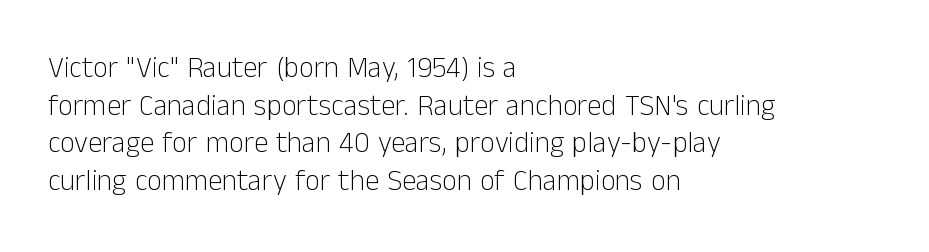
Typographically, this falls in the sans-serif category. The space beneath each line is pristine and unruled. Spacing verdict: proportional, widths tailored to each character. The lines in this sample share a left origin and differ only in where they stop. The letters stand straight up with perfectly vertical stems.
